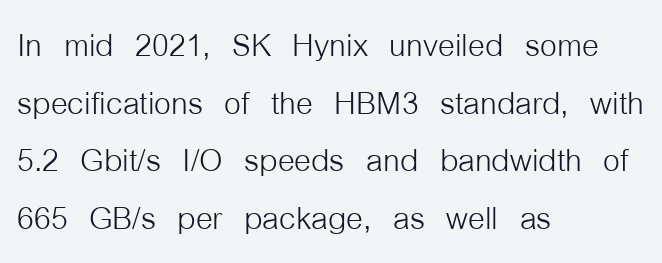
Weight class: somewhere from thin through regular. Vertically, the passage feels balanced, rows spaced as you'd expect. The passage shown is typed in a proportional face where columns would drift. The rendering keeps characters at their native spacing. A classic flush-left, rag-right setting is used for this passage. Font category for this specimen: sans-serif.
